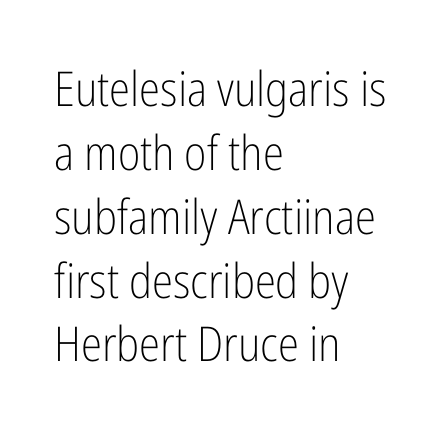
The image shows 48 px light, condensed sans-serif type, upright; set left-aligned, normal line spacing (1.33x), normal letter spacing, not underlined; low stroke contrast and a medium x-height.
